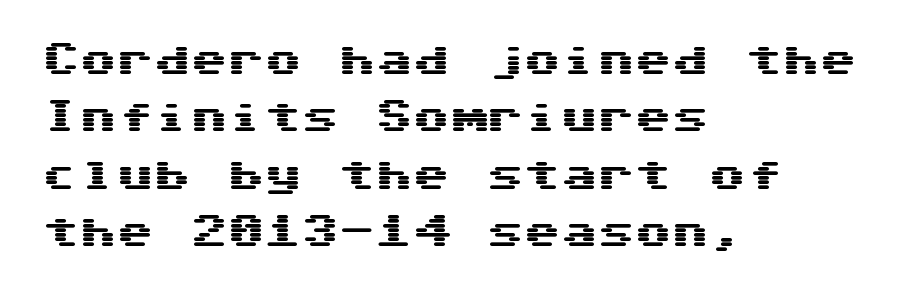
Q: Is the text italic (slanted)? A: No, it is upright.
Q: Is the typeface a serif or a sans-serif typeface? A: Sans-serif.
Q: Is the text underlined? A: No.
Q: How is the paragraph aligned? A: Left-aligned.
Q: Is the spacing between letters normal or unusually wide? A: Normal.
Q: Is the spacing between lines tight, normal or loose? A: Normal.
Q: Width (condensed, normal, or wide)? A: Wide.
Q: Stroke contrast? A: Medium.
Q: x-height? A: Medium.
Q: Monospaced? A: Yes.
